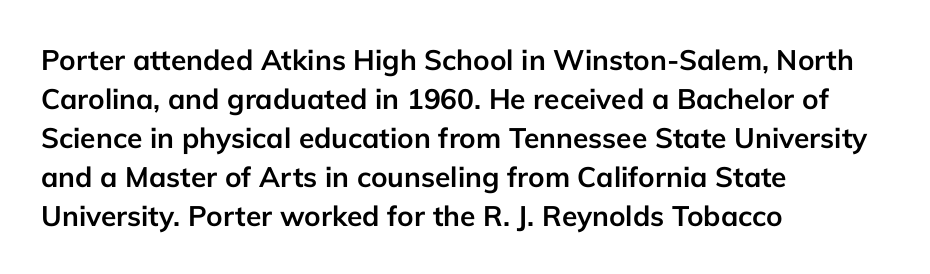
Think of a printed novel: that variable character pitch is what you see here. Is the block centered? No — it sits flush against the left margin. Descender tails drop into unmarked territory. Typographic density is high because the face is bold. No italicization has been applied; the sample stays upright.
